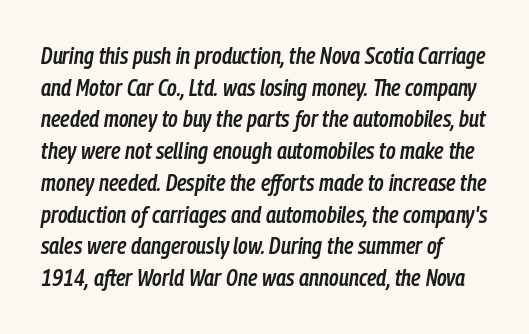
{"italic": "yes", "lean": "right", "slant_degrees": 9, "bold": "semi", "underline": "no", "align": "left", "line_spacing": "normal", "line_spacing_ratio": 1.38, "letter_spacing": "normal", "letter_spacing_em": 0.0, "glyph_px": 23}
